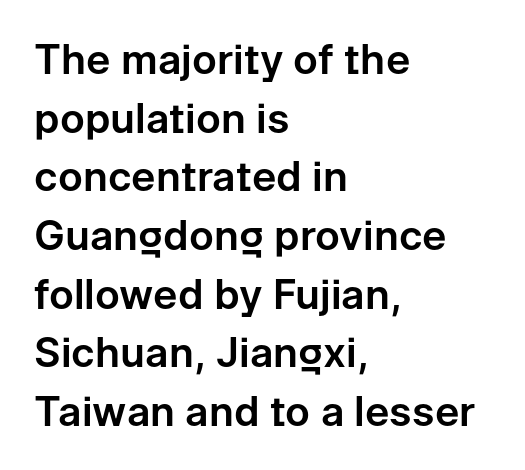
The image shows 41 px sans-serif type, upright; set left-aligned, normal line spacing (1.43x), normal letter spacing, not underlined; low stroke contrast and a medium x-height.
